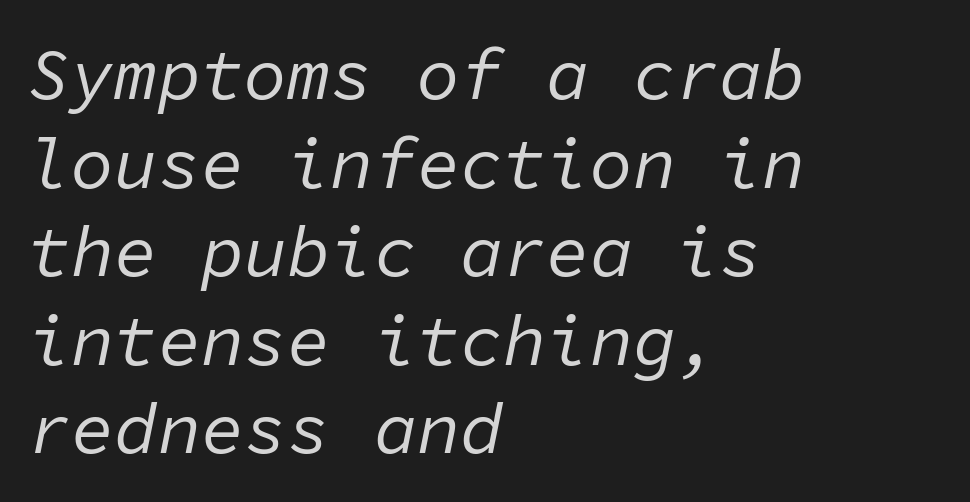
Line beginnings align vertically; line endings do not. A typesetter would call this monospace, since all characters share one set width. Italic: yes, the glyphs are oblique. Each stroke keeps to a modest, everyday thickness or less. The letterforms sit shoulder to shoulder at normal distance. Each row of text sits above clean, open space.
